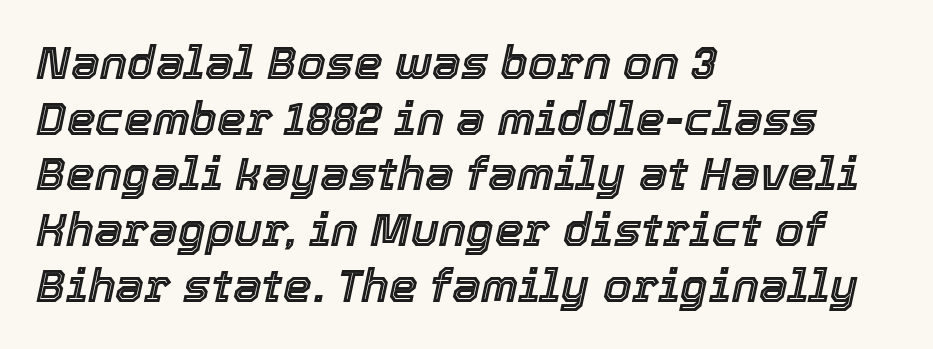
{"italic": "yes", "lean": "right", "slant_degrees": 12, "width": "normal", "x_height": "medium", "monospaced": "no", "underline": "no", "align": "left", "line_spacing_ratio": 1.21, "letter_spacing": "normal", "letter_spacing_em": 0.0, "glyph_px": 46}
